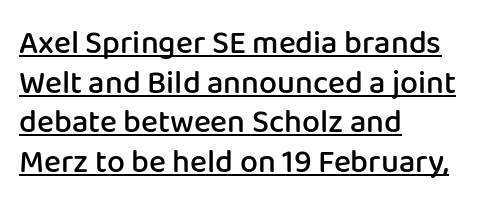
The image shows 32 px semibold sans-serif type, upright; set left-aligned, line spacing 1.24x, normal letter spacing, underlined; low stroke contrast and a medium x-height.
